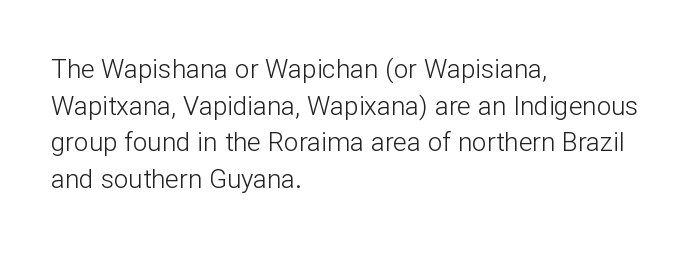
The image shows 26 px text type, upright; set left-aligned, normal line spacing (1.41x), normal letter spacing, not underlined.
